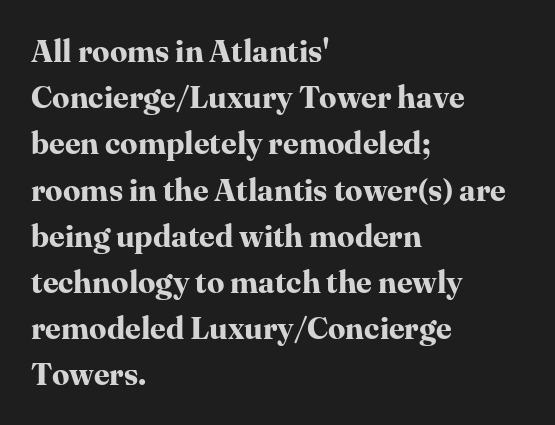
{"serif": "yes", "italic": "no", "bold": "yes", "weight": "bold", "width": "normal", "stroke_contrast": "high", "x_height": "medium", "monospaced": "no", "underline": "no", "align": "left", "line_spacing": "normal", "line_spacing_ratio": 1.49, "letter_spacing": "normal", "letter_spacing_em": 0.0, "glyph_px": 31}
